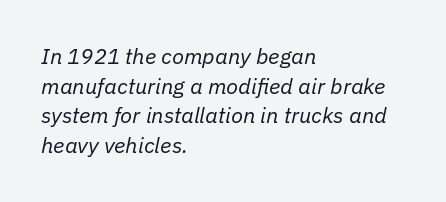
{"italic": "yes", "lean": "right", "slant_degrees": 11, "bold": "no", "underline": "no", "align": "left", "line_spacing": "normal", "line_spacing_ratio": 1.35, "letter_spacing": "normal", "letter_spacing_em": 0.0, "glyph_px": 22}
